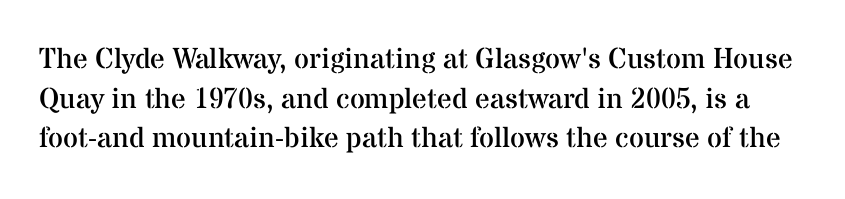
The image shows 29 px regular-weight serif type, upright; set normal line spacing (1.37x), normal letter spacing, not underlined; medium stroke contrast and a medium x-height.
